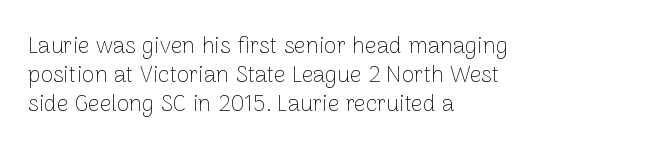
{"italic": "no", "bold": "no", "underline": "no", "align": "left", "line_spacing": "normal", "line_spacing_ratio": 1.27, "letter_spacing": "normal", "letter_spacing_em": 0.0, "glyph_px": 23}
